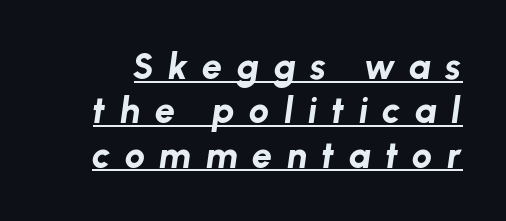
A typesetter would call this proportional, since set widths differ per character. Words appear elongated and porous because spacing is wide. Typesetter's note: full bold, strokes at maximum text heaviness. The glyphs look as if they've been sheared to an angle. The glyphs are accompanied by a horizontal stroke just below them.
